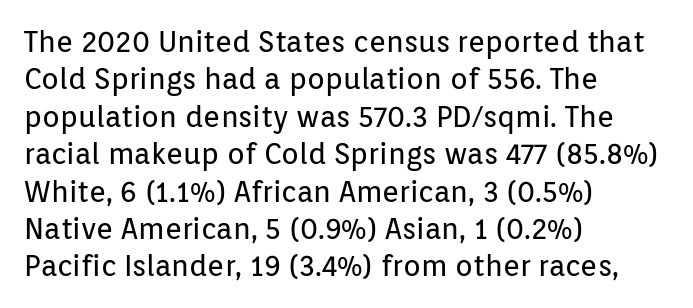
Q: Is the text bold? A: No.
Q: Is the text italic (slanted)? A: No, it is upright.
Q: Is the typeface a serif or a sans-serif typeface? A: Sans-serif.
Q: Is the text underlined? A: No.
Q: How is the paragraph aligned? A: Left-aligned.
Q: Is the spacing between letters normal or unusually wide? A: Normal.
Q: Is the spacing between lines tight, normal or loose? A: Normal.
Q: Width (condensed, normal, or wide)? A: Normal.
Q: Stroke contrast? A: Low.
Q: x-height? A: Medium.
Q: Monospaced? A: No.
